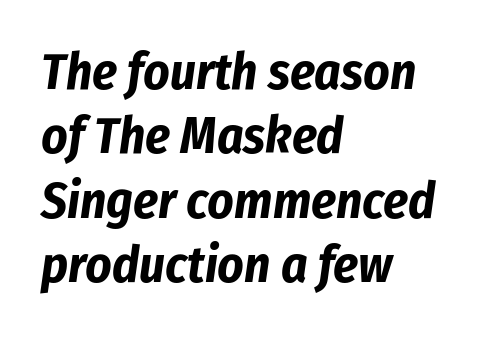
Q: Is the text bold? A: Yes.
Q: Is the text italic (slanted)? A: Yes, it leans right by about 8 degrees.
Q: Is the text underlined? A: No.
Q: How is the paragraph aligned? A: Left-aligned.
Q: Is the spacing between letters normal or unusually wide? A: Normal.
Q: Is the spacing between lines tight, normal or loose? A: Normal.
Q: Width (condensed, normal, or wide)? A: Condensed.
Q: Stroke contrast? A: Low.
Q: x-height? A: Medium.
Q: Monospaced? A: No.
